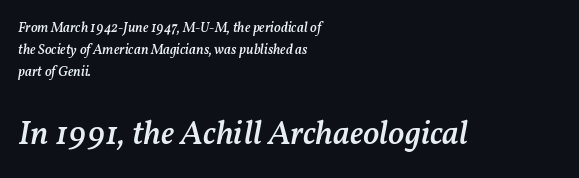
The image shows 34 px semibold type, italic (leaning right); set left-aligned, normal line spacing (1.57x), normal letter spacing, not underlined; the second (bottom) block is 2.43x larger; medium stroke contrast and a medium x-height.
